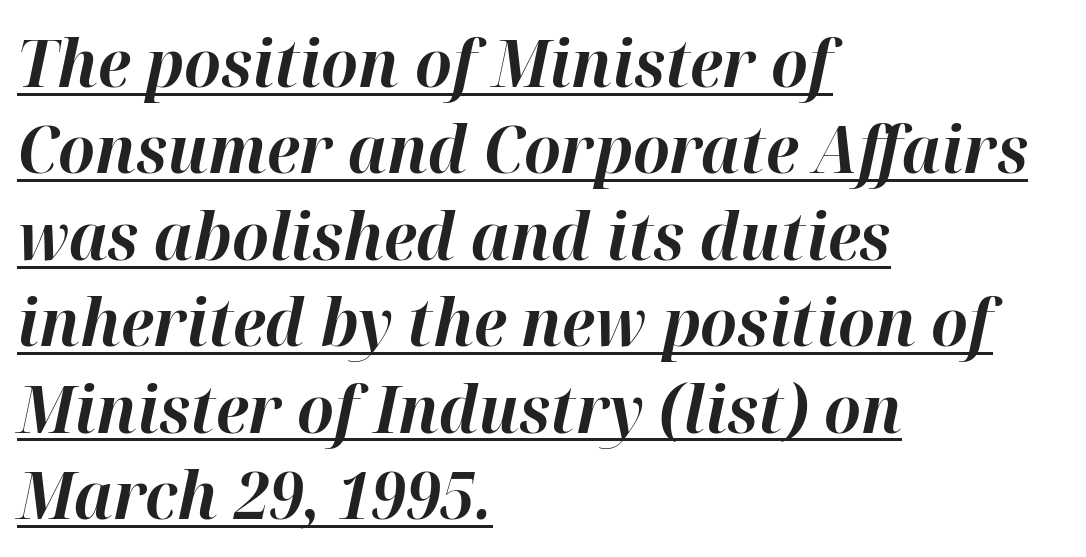
{"italic": "yes", "lean": "right", "slant_degrees": 12, "bold": "yes", "weight": "bold", "width": "normal", "stroke_contrast": "high", "x_height": "medium", "monospaced": "no", "underline": "yes", "align": "left", "line_spacing": "normal", "line_spacing_ratio": 1.33, "letter_spacing": "normal", "letter_spacing_em": 0.0, "glyph_px": 65}
